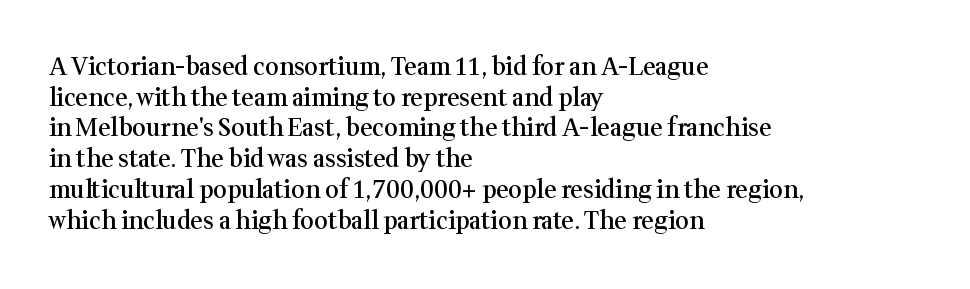
Q: Is the text bold? A: Semi-bold.
Q: Is the text italic (slanted)? A: No, it is upright.
Q: Is the text underlined? A: No.
Q: How is the paragraph aligned? A: Left-aligned.
Q: Is the spacing between letters normal or unusually wide? A: Normal.
Q: Is the spacing between lines tight, normal or loose? A: Normal.
